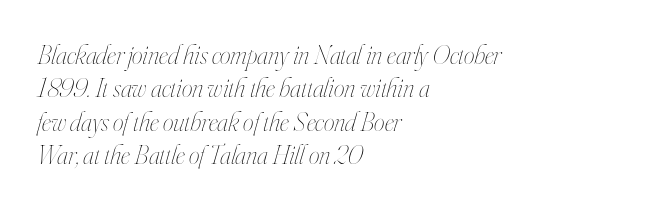
Q: Is the text bold? A: No.
Q: Is the text italic (slanted)? A: Yes, it leans right by about 16 degrees.
Q: Is the text underlined? A: No.
Q: How is the paragraph aligned? A: Left-aligned.
Q: Is the spacing between letters normal or unusually wide? A: Normal.
